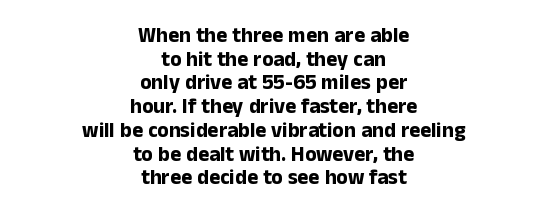
{"italic": "no", "bold": "yes", "underline": "no", "align": "center", "line_spacing": "tight", "line_spacing_ratio": 1.13, "letter_spacing": "normal", "letter_spacing_em": 0.0, "glyph_px": 21}
